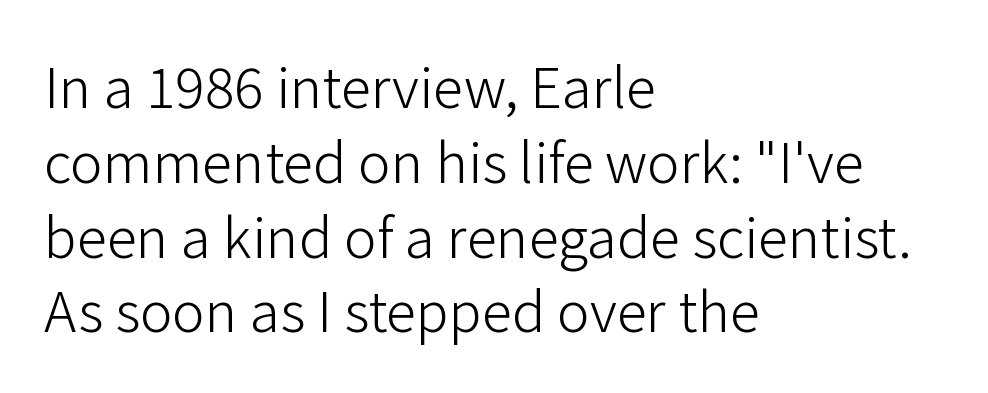
{"serif": "no", "italic": "no", "bold": "no", "weight": "light", "width": "normal", "stroke_contrast": "low", "x_height": "medium", "monospaced": "no", "underline": "no", "align": "left", "line_spacing": "normal", "line_spacing_ratio": 1.36, "letter_spacing": "normal", "letter_spacing_em": 0.0, "glyph_px": 55}
